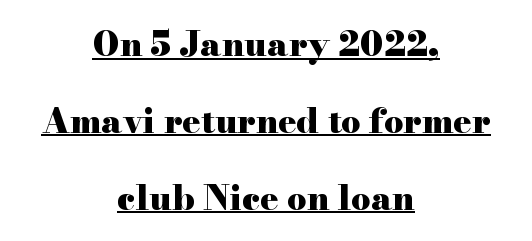
Q: Is the text bold? A: Yes.
Q: Is the text italic (slanted)? A: No, it is upright.
Q: Is the typeface a serif or a sans-serif typeface? A: Serif.
Q: Is the text underlined? A: Yes.
Q: How is the paragraph aligned? A: Centered.
Q: Is the spacing between letters normal or unusually wide? A: Normal.
Q: Is the spacing between lines tight, normal or loose? A: Loose.
Q: Width (condensed, normal, or wide)? A: Wide.
Q: Stroke contrast? A: High.
Q: x-height? A: Small.
Q: Monospaced? A: No.
